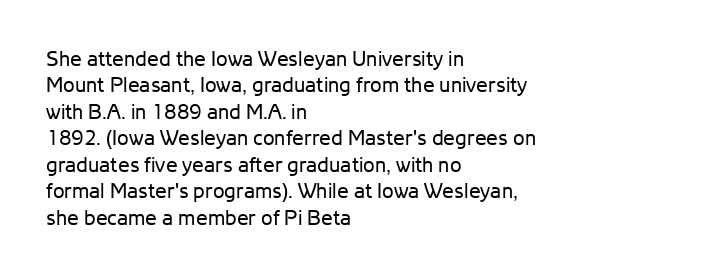
The rendering uses a moderate line-height, typical for paragraphs. Only glyphs here, with clear space below each row. The passage is arranged the way most books set body copy — flush left. Spacing between characters is what you'd get straight out of the box.
